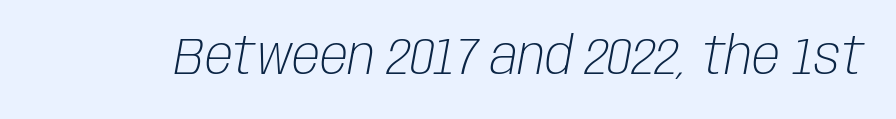
The image shows 52 px light, condensed type, italic (leaning right); set normal letter spacing, not underlined; low stroke contrast and a large x-height.
